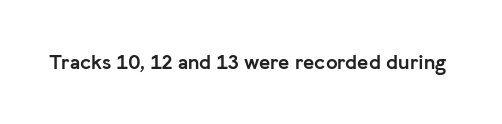
Q: Is the text bold? A: Yes.
Q: Is the text italic (slanted)? A: No, it is upright.
Q: Is the text underlined? A: No.
Q: Is the spacing between letters normal or unusually wide? A: Normal.
